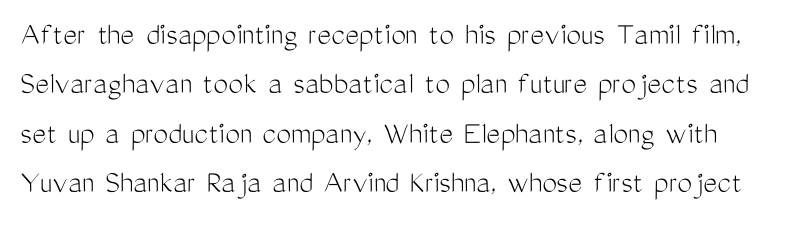
Q: Is the text bold? A: No.
Q: Is the text italic (slanted)? A: No, it is upright.
Q: Is the typeface a serif or a sans-serif typeface? A: Sans-serif.
Q: Is the text underlined? A: No.
Q: Is the spacing between letters normal or unusually wide? A: Normal.
Q: Is the spacing between lines tight, normal or loose? A: Normal.
Q: Width (condensed, normal, or wide)? A: Condensed.
Q: Stroke contrast? A: Medium.
Q: x-height? A: Medium.
Q: Monospaced? A: No.
